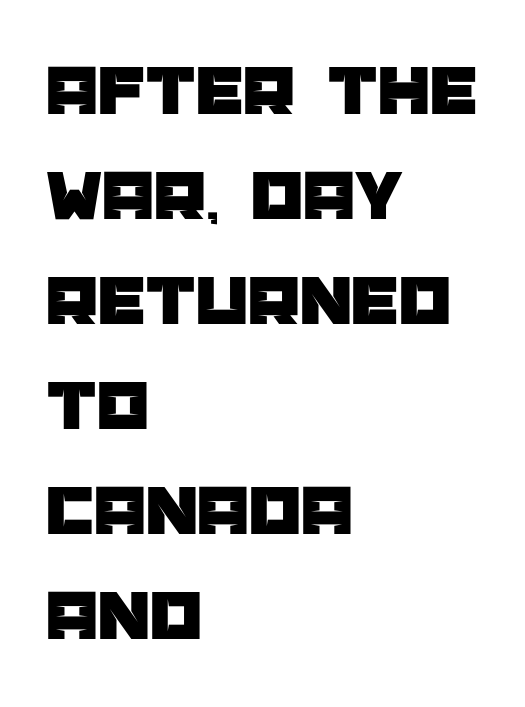
Line spacing here is normal. Spacing verdict: proportional, widths tailored to each character. A typesetter would mark this as roman, not italic. Bare-footed words on every line.
